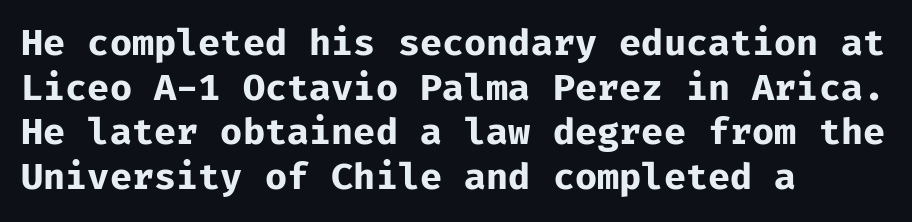
{"serif": "no", "italic": "no", "bold": "yes", "weight": "bold", "width": "normal", "stroke_contrast": "low", "x_height": "medium", "monospaced": "yes", "underline": "no", "align": "left", "line_spacing_ratio": 1.24, "letter_spacing": "normal", "letter_spacing_em": 0.0, "glyph_px": 36}
